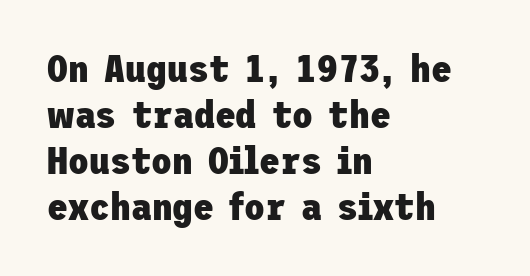
Q: Is the text bold? A: Yes.
Q: Is the text italic (slanted)? A: No, it is upright.
Q: Is the typeface a serif or a sans-serif typeface? A: Sans-serif.
Q: Is the text underlined? A: No.
Q: How is the paragraph aligned? A: Left-aligned.
Q: Is the spacing between letters normal or unusually wide? A: Normal.
Q: Width (condensed, normal, or wide)? A: Normal.
Q: Stroke contrast? A: Low.
Q: x-height? A: Medium.
